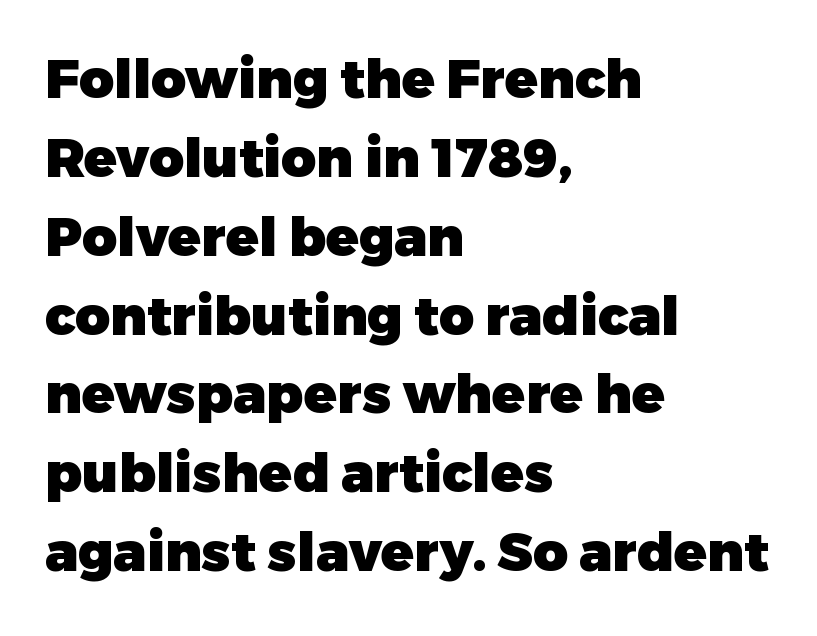
Q: Is the text bold? A: Yes.
Q: Is the text italic (slanted)? A: No, it is upright.
Q: Is the typeface a serif or a sans-serif typeface? A: Sans-serif.
Q: Is the text underlined? A: No.
Q: How is the paragraph aligned? A: Left-aligned.
Q: Is the spacing between letters normal or unusually wide? A: Normal.
Q: Is the spacing between lines tight, normal or loose? A: Normal.
Q: Width (condensed, normal, or wide)? A: Normal.
Q: Stroke contrast? A: Low.
Q: x-height? A: Medium.
Q: Monospaced? A: No.
